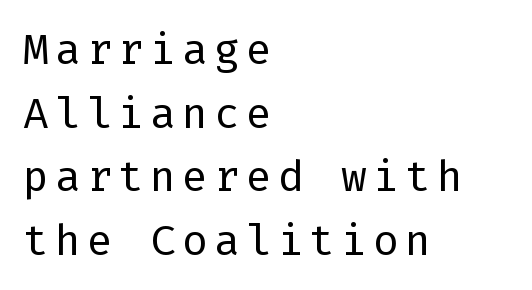
On a weight scale, this lands at 450 or below. Designer's note — italics off, roman on. The letters carry no serifs — their stems end cleanly without finishing strokes. The designer left line spacing at the default. Each line starts at the same left margin while the right side varies.
